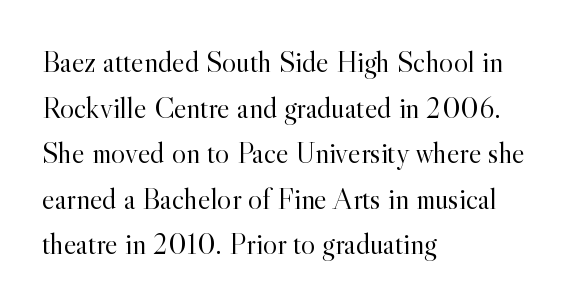
Q: Is the text bold? A: No.
Q: Is the text italic (slanted)? A: No, it is upright.
Q: Is the typeface a serif or a sans-serif typeface? A: Serif.
Q: Is the text underlined? A: No.
Q: How is the paragraph aligned? A: Left-aligned.
Q: Is the spacing between letters normal or unusually wide? A: Normal.
Q: Is the spacing between lines tight, normal or loose? A: Normal.
Q: Width (condensed, normal, or wide)? A: Normal.
Q: x-height? A: Small.
Q: Monospaced? A: No.
